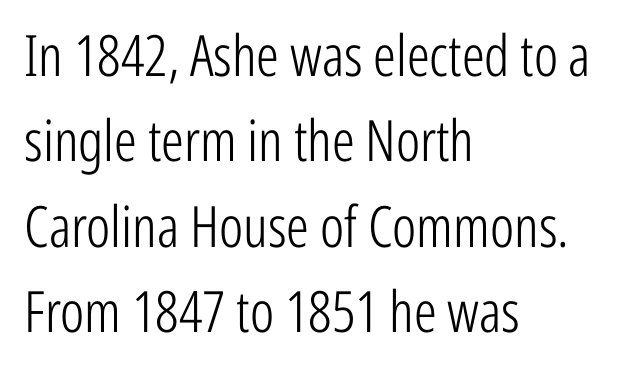
{"serif": "no", "italic": "no", "bold": "no", "weight": "light", "width": "condensed", "stroke_contrast": "low", "x_height": "medium", "monospaced": "no", "underline": "no", "align": "left", "line_spacing": "normal", "line_spacing_ratio": 1.5, "letter_spacing": "normal", "letter_spacing_em": 0.0, "glyph_px": 57}
